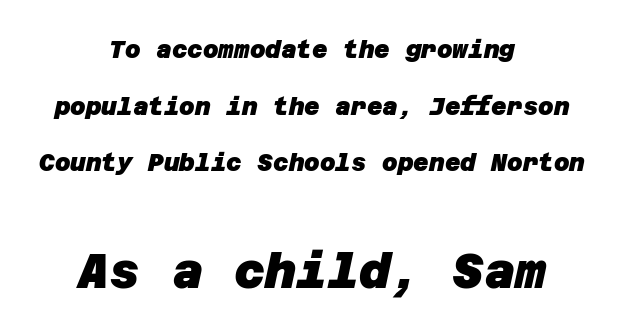
Q: Is the text bold? A: Yes.
Q: Is the typeface a serif or a sans-serif typeface? A: Sans-serif.
Q: Is the text underlined? A: No.
Q: How is the paragraph aligned? A: Centered.
Q: Is the spacing between letters normal or unusually wide? A: Normal.
Q: Is the spacing between lines tight, normal or loose? A: Loose.
Q: Which block of text is set in a larger size, the first (top) or the second (bottom)? A: The second (bottom) one.
Q: Width (condensed, normal, or wide)? A: Normal.
Q: Stroke contrast? A: Low.
Q: x-height? A: Large.
